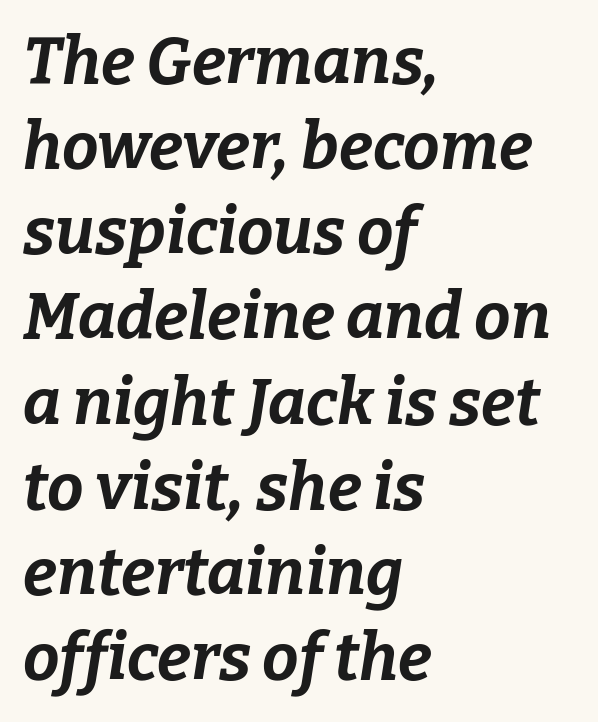
{"italic": "yes", "lean": "right", "slant_degrees": 9, "bold": "yes", "weight": "bold", "width": "normal", "stroke_contrast": "low", "x_height": "medium", "monospaced": "no", "underline": "no", "align": "left", "line_spacing": "normal", "line_spacing_ratio": 1.31, "letter_spacing": "normal", "letter_spacing_em": 0.0, "glyph_px": 65}
